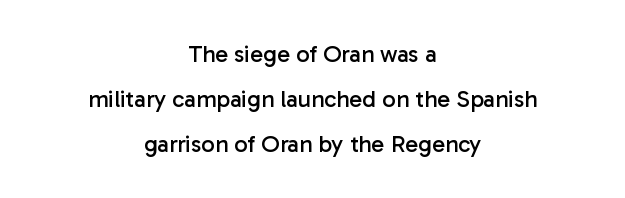
{"italic": "no", "bold": "no", "underline": "no", "align": "center", "line_spacing_ratio": 1.87, "letter_spacing": "normal", "letter_spacing_em": 0.0, "glyph_px": 24}
